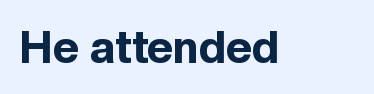
{"serif": "no", "italic": "no", "bold": "yes", "weight": "bold", "width": "normal", "x_height": "medium", "monospaced": "no", "underline": "no", "letter_spacing": "normal", "letter_spacing_em": 0.0, "glyph_px": 45}
